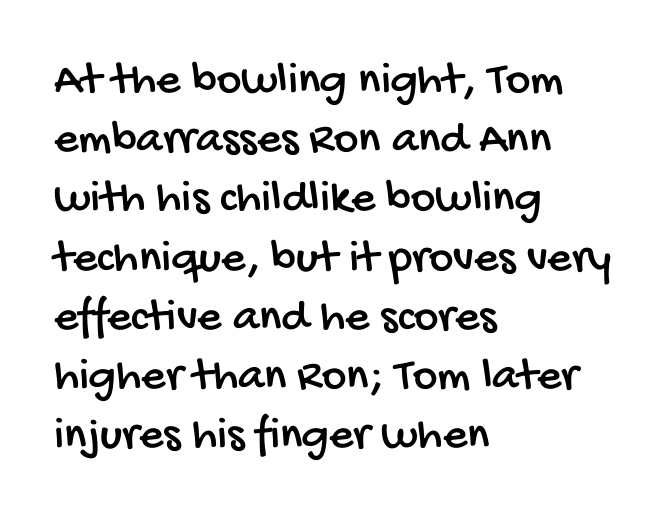
Q: Is the typeface a serif or a sans-serif typeface? A: Sans-serif.
Q: Is the text underlined? A: No.
Q: How is the paragraph aligned? A: Left-aligned.
Q: Is the spacing between letters normal or unusually wide? A: Normal.
Q: Is the spacing between lines tight, normal or loose? A: Normal.
Q: Width (condensed, normal, or wide)? A: Condensed.
Q: Stroke contrast? A: Low.
Q: x-height? A: Large.
Q: Monospaced? A: No.
